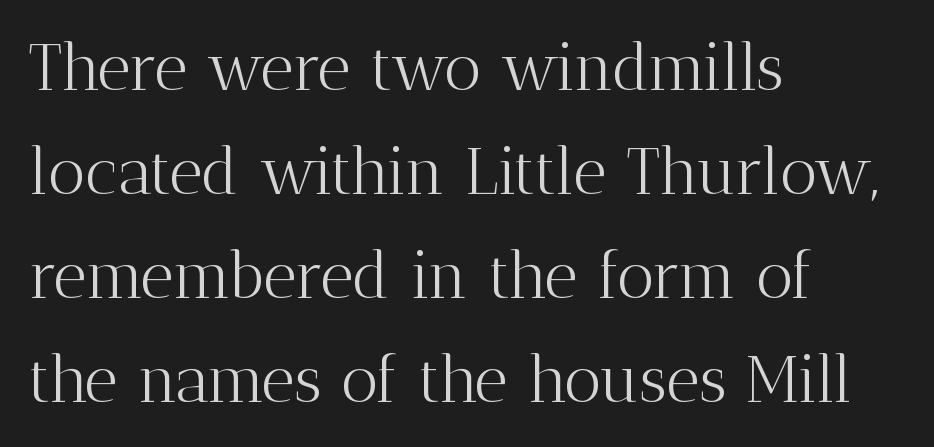
Q: Is the text bold? A: No.
Q: Is the text italic (slanted)? A: No, it is upright.
Q: Is the typeface a serif or a sans-serif typeface? A: Serif.
Q: Is the text underlined? A: No.
Q: How is the paragraph aligned? A: Left-aligned.
Q: Is the spacing between letters normal or unusually wide? A: Normal.
Q: Is the spacing between lines tight, normal or loose? A: Normal.
Q: Width (condensed, normal, or wide)? A: Normal.
Q: Stroke contrast? A: Medium.
Q: x-height? A: Medium.
Q: Monospaced? A: No.
